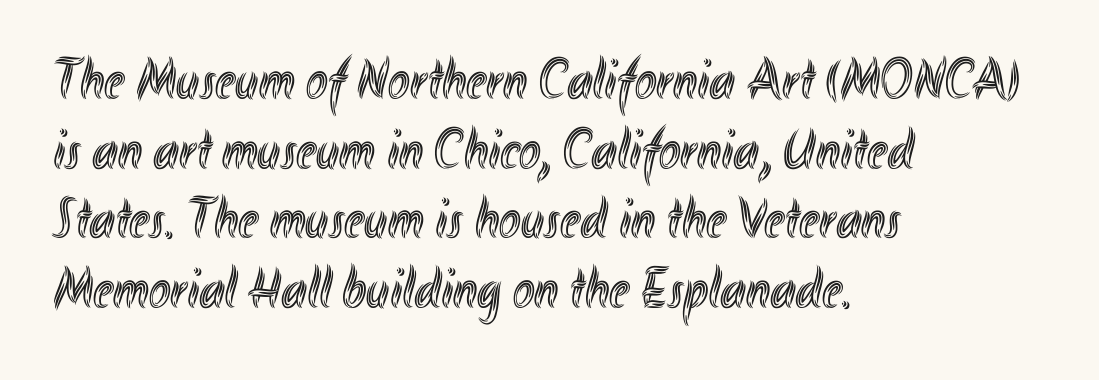
Q: Is the text italic (slanted)? A: Yes.
Q: Is the text underlined? A: No.
Q: How is the paragraph aligned? A: Left-aligned.
Q: Is the spacing between letters normal or unusually wide? A: Normal.
Q: Width (condensed, normal, or wide)? A: Condensed.
Q: x-height? A: Small.
Q: Monospaced? A: No.
